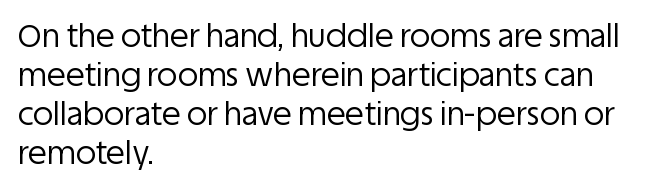
Q: Is the text bold? A: No.
Q: Is the text italic (slanted)? A: No, it is upright.
Q: Is the typeface a serif or a sans-serif typeface? A: Sans-serif.
Q: Is the text underlined? A: No.
Q: How is the paragraph aligned? A: Left-aligned.
Q: Is the spacing between letters normal or unusually wide? A: Normal.
Q: Is the spacing between lines tight, normal or loose? A: Normal.
Q: Width (condensed, normal, or wide)? A: Normal.
Q: Stroke contrast? A: Low.
Q: x-height? A: Large.
Q: Monospaced? A: No.
